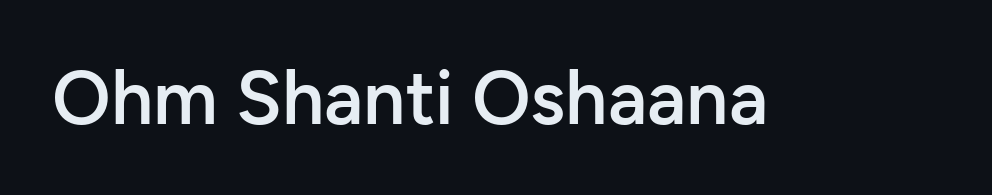
Q: Is the text bold? A: Semi-bold.
Q: Is the text italic (slanted)? A: No, it is upright.
Q: Is the typeface a serif or a sans-serif typeface? A: Sans-serif.
Q: Is the text underlined? A: No.
Q: Is the spacing between letters normal or unusually wide? A: Normal.
Q: Width (condensed, normal, or wide)? A: Normal.
Q: Stroke contrast? A: Low.
Q: x-height? A: Medium.
Q: Monospaced? A: No.
